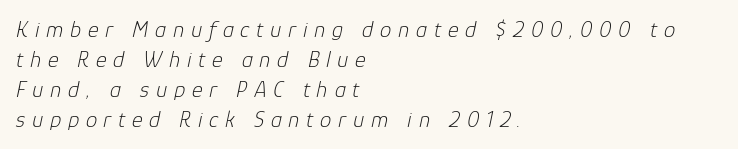
No letter is thick-stroked: the sample isn't bold. Quick note: italic. In terms of letterspacing, this is a distinctly airy, spread setting. The lines are quadded left. Letters rest on an invisible, unmarked baseline.
